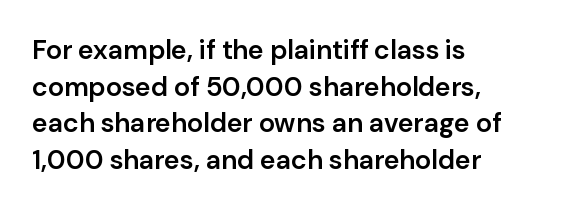
{"italic": "no", "bold": "semi", "underline": "no", "align": "left", "line_spacing": "normal", "line_spacing_ratio": 1.36, "letter_spacing": "normal", "letter_spacing_em": 0.0, "glyph_px": 27}
